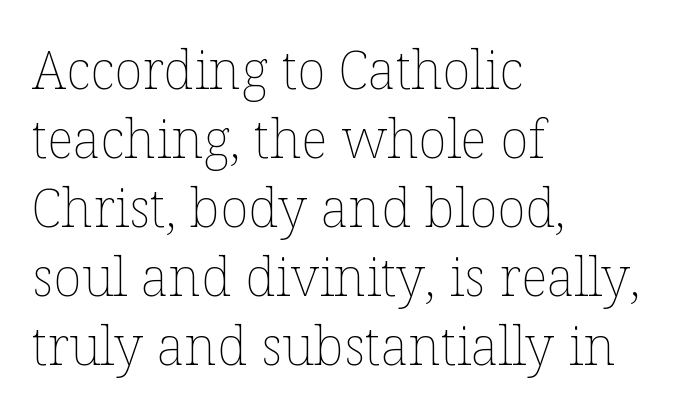
The image shows 53 px thin type, upright; set left-aligned, normal line spacing (1.3x), normal letter spacing, not underlined; low stroke contrast and a medium x-height.
